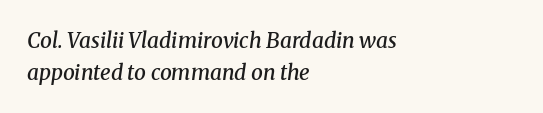
{"italic": "yes", "lean": "right", "slant_degrees": 8, "bold": "semi", "underline": "no", "align": "left", "line_spacing": "normal", "line_spacing_ratio": 1.52, "letter_spacing": "normal", "letter_spacing_em": 0.0, "glyph_px": 21}
